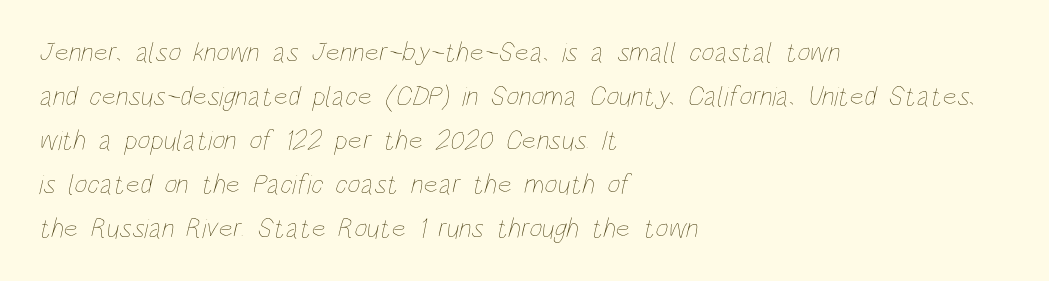
Q: Is the text bold? A: No.
Q: Is the text underlined? A: No.
Q: How is the paragraph aligned? A: Left-aligned.
Q: Is the spacing between letters normal or unusually wide? A: Normal.
Q: Is the spacing between lines tight, normal or loose? A: Normal.
Q: Width (condensed, normal, or wide)? A: Condensed.
Q: Stroke contrast? A: Low.
Q: x-height? A: Large.
Q: Monospaced? A: No.
